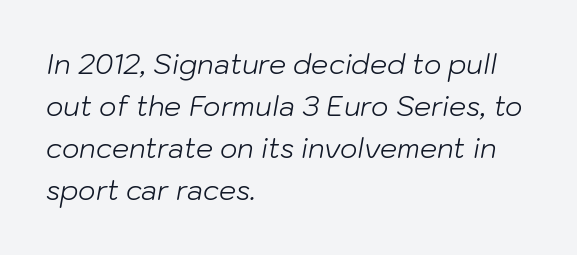
{"italic": "yes", "lean": "right", "slant_degrees": 10, "bold": "no", "underline": "no", "align": "left", "line_spacing": "normal", "line_spacing_ratio": 1.56, "letter_spacing": "normal", "letter_spacing_em": 0.0, "glyph_px": 27}
